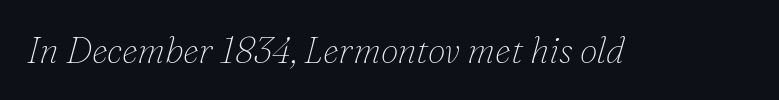
The glyphs look as if they've been sheared to an angle. The letterforms sit at book weight or below. Bare-footed words on every line. Tracking here is standard; glyphs follow each other at the usual distance. The rendering shows small feet on the letterforms — a serif design.
